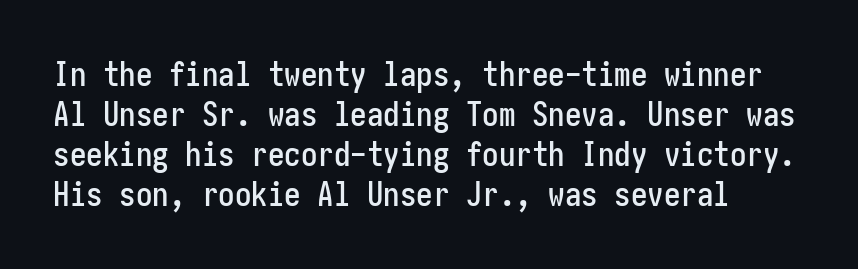
The image shows 33 px condensed sans-serif type, upright; set left-aligned, line spacing 1.21x, normal letter spacing, not underlined; low stroke contrast and a medium x-height.
